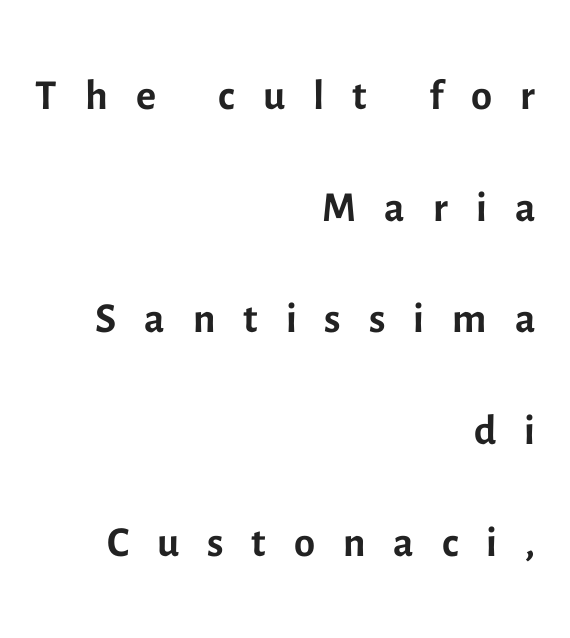
The image shows 61 px regular-weight sans-serif type, upright; set right-aligned, line spacing 1.83x, unusually wide letter spacing (+0.46 em), not underlined; a medium x-height.
